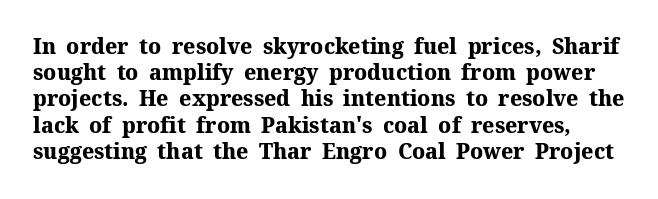
Q: Is the text bold? A: Yes.
Q: Is the text italic (slanted)? A: No, it is upright.
Q: Is the text underlined? A: No.
Q: Is the spacing between letters normal or unusually wide? A: Normal.
Q: Is the spacing between lines tight, normal or loose? A: Normal.
